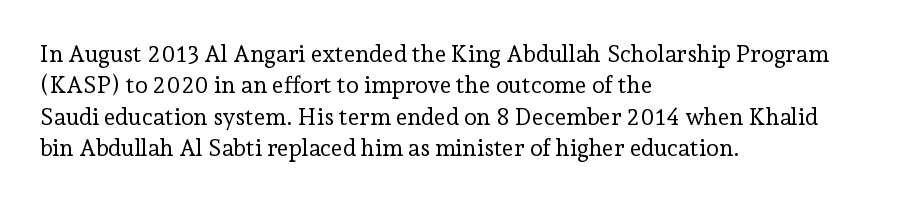
{"italic": "no", "bold": "no", "underline": "no", "align": "left", "line_spacing": "normal", "line_spacing_ratio": 1.36, "letter_spacing": "normal", "letter_spacing_em": 0.0, "glyph_px": 23}
